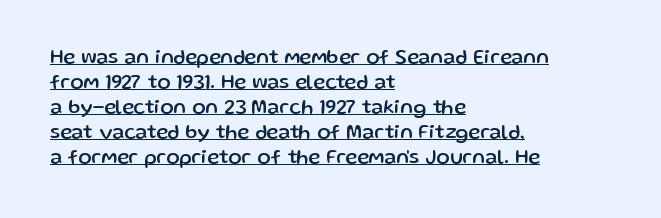
Q: Is the text italic (slanted)? A: No, it is upright.
Q: Is the text underlined? A: Yes.
Q: How is the paragraph aligned? A: Left-aligned.
Q: Is the spacing between letters normal or unusually wide? A: Normal.
Q: Is the spacing between lines tight, normal or loose? A: Normal.
